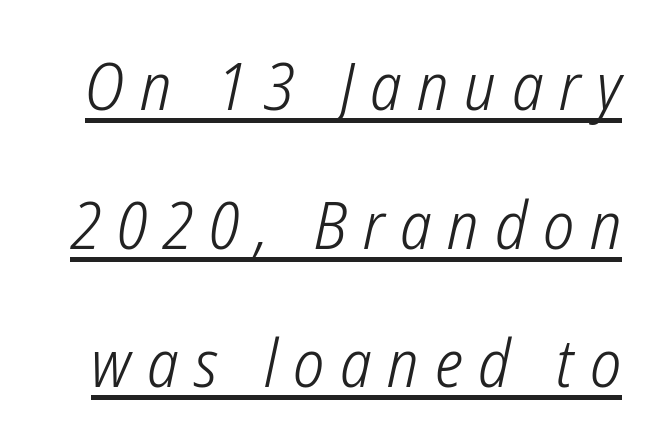
Q: Is the text bold? A: No.
Q: Is the typeface a serif or a sans-serif typeface? A: Sans-serif.
Q: Is the text underlined? A: Yes.
Q: Is the spacing between letters normal or unusually wide? A: Unusually wide.
Q: Is the spacing between lines tight, normal or loose? A: Loose.
Q: Width (condensed, normal, or wide)? A: Condensed.
Q: Stroke contrast? A: Low.
Q: x-height? A: Medium.
Q: Monospaced? A: No.
